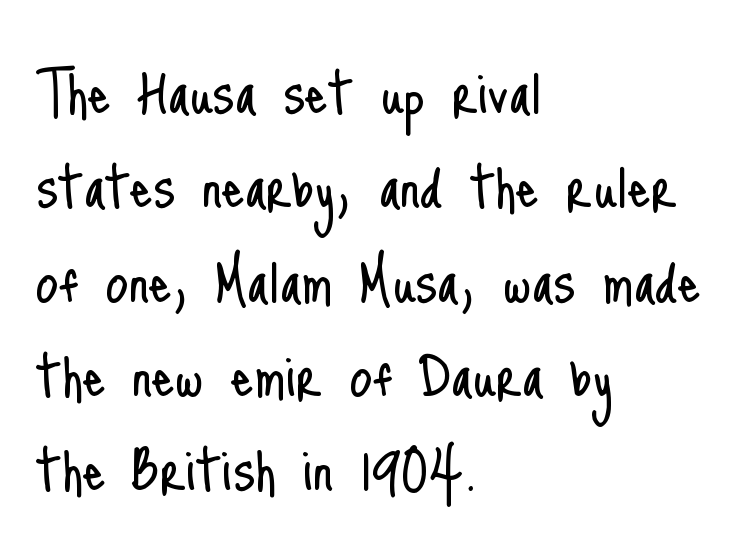
The image shows 72 px light, condensed sans-serif type, upright; set left-aligned, normal line spacing (1.31x), normal letter spacing, not underlined; low stroke contrast and a small x-height.
